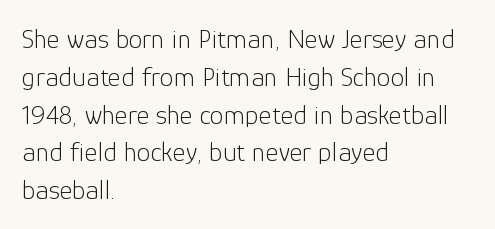
Q: Is the text bold? A: No.
Q: Is the text italic (slanted)? A: No, it is upright.
Q: Is the typeface a serif or a sans-serif typeface? A: Sans-serif.
Q: Is the text underlined? A: No.
Q: How is the paragraph aligned? A: Left-aligned.
Q: Is the spacing between letters normal or unusually wide? A: Normal.
Q: Is the spacing between lines tight, normal or loose? A: Normal.
Q: Width (condensed, normal, or wide)? A: Normal.
Q: Stroke contrast? A: Low.
Q: x-height? A: Medium.
Q: Monospaced? A: No.
